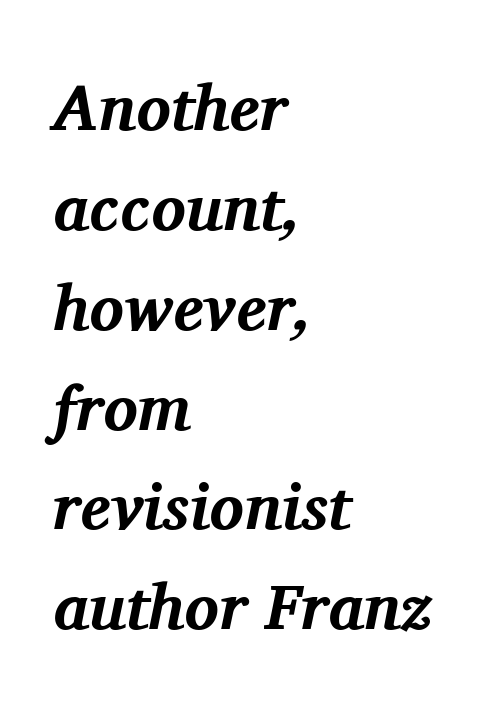
Quick note: italic. Caption: standard tracking, unaltered. The rows are spaced the way most documents space them. Proportional: the letters do not fall into vertical columns. Check under the words: just untouched page.
